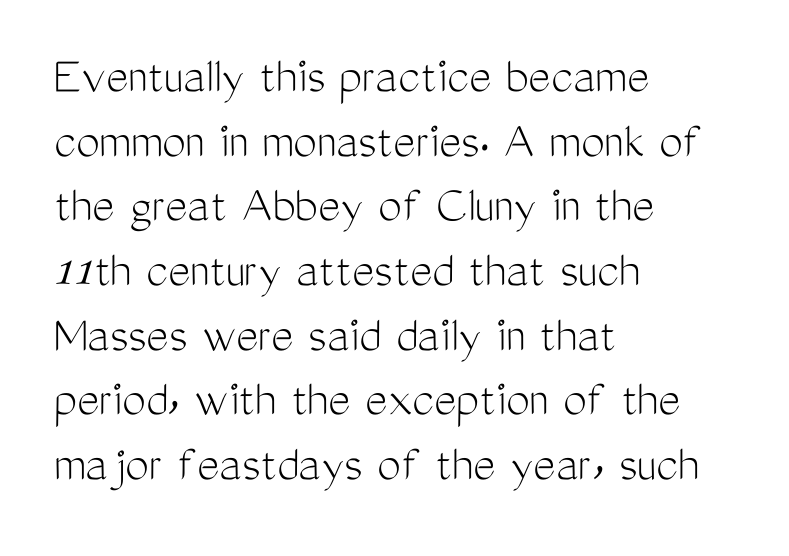
Q: Is the text bold? A: No.
Q: Is the text italic (slanted)? A: No, it is upright.
Q: Is the typeface a serif or a sans-serif typeface? A: Sans-serif.
Q: Is the text underlined? A: No.
Q: How is the paragraph aligned? A: Left-aligned.
Q: Is the spacing between letters normal or unusually wide? A: Normal.
Q: Width (condensed, normal, or wide)? A: Condensed.
Q: Stroke contrast? A: Medium.
Q: x-height? A: Medium.
Q: Monospaced? A: No.
